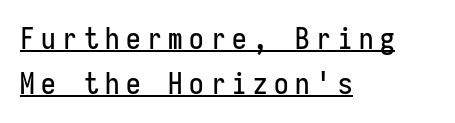
Q: Is the text italic (slanted)? A: No, it is upright.
Q: Is the typeface a serif or a sans-serif typeface? A: Sans-serif.
Q: Is the text underlined? A: Yes.
Q: How is the paragraph aligned? A: Left-aligned.
Q: Is the spacing between letters normal or unusually wide? A: Unusually wide.
Q: Is the spacing between lines tight, normal or loose? A: Normal.
Q: Width (condensed, normal, or wide)? A: Condensed.
Q: Stroke contrast? A: Low.
Q: x-height? A: Medium.
Q: Monospaced? A: Yes.
